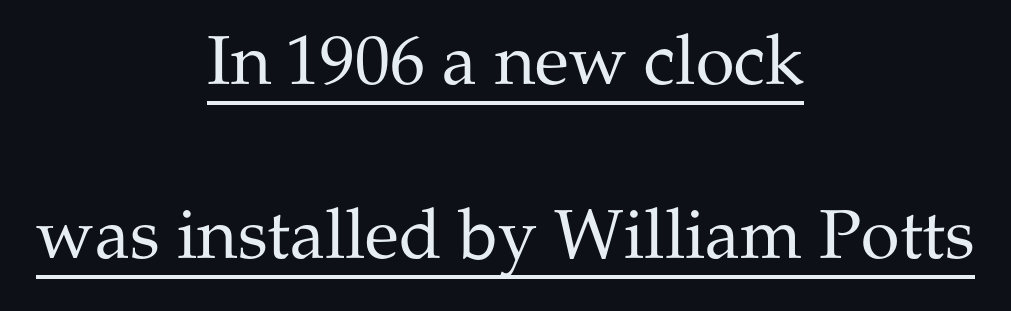
Is there an underline? Yes — a line sits under the letters. Caption: multi-line text, centered on the measure. Baseline-to-baseline distance is far greater than the letter height. Here the glyphs are tracked normally, forming tight word shapes. The rendering uses natural spacing where letterforms have individual widths.
